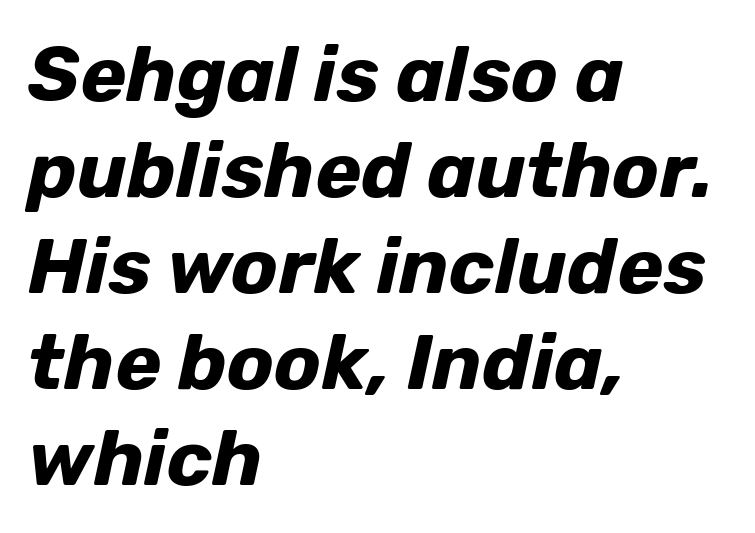
The lines are quadded left. Look at the stroke-to-counter ratio: heavy, a bold. The rendering applies a slant to the glyphs. Letters rest on an invisible, unmarked baseline. Honestly, the letter spacing is just normal — you wouldn't notice it.
